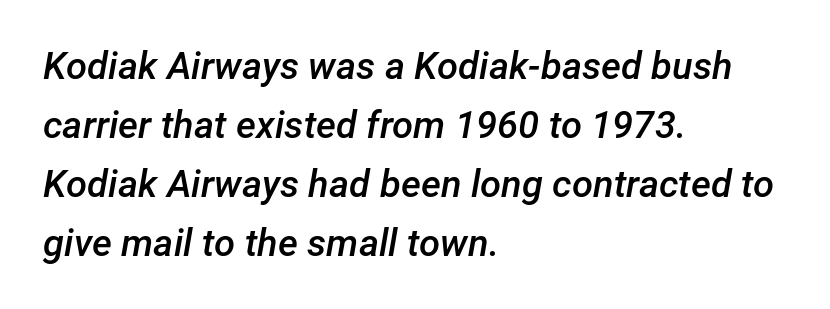
Q: Is the text bold? A: Semi-bold.
Q: Is the text italic (slanted)? A: Yes, it leans right by about 12 degrees.
Q: Is the text underlined? A: No.
Q: How is the paragraph aligned? A: Left-aligned.
Q: Is the spacing between letters normal or unusually wide? A: Normal.
Q: Is the spacing between lines tight, normal or loose? A: Normal.
Q: Width (condensed, normal, or wide)? A: Normal.
Q: Stroke contrast? A: Low.
Q: x-height? A: Medium.
Q: Monospaced? A: No.
